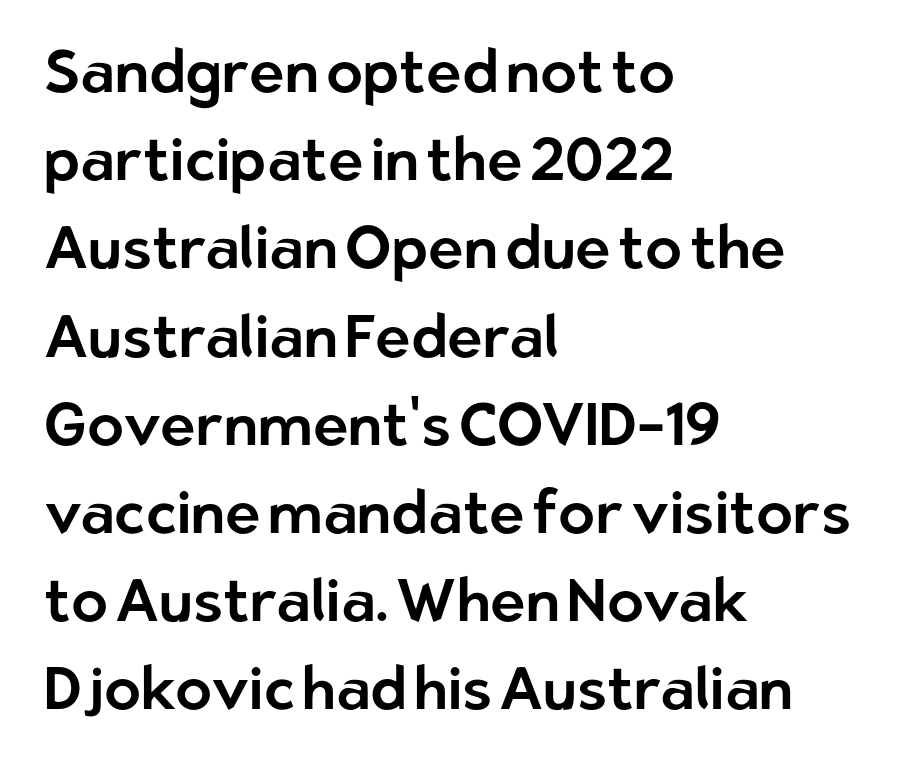
{"serif": "no", "italic": "no", "width": "normal", "stroke_contrast": "low", "x_height": "medium", "monospaced": "no", "underline": "no", "align": "left", "line_spacing": "normal", "line_spacing_ratio": 1.47, "letter_spacing": "normal", "letter_spacing_em": 0.0, "glyph_px": 60}
